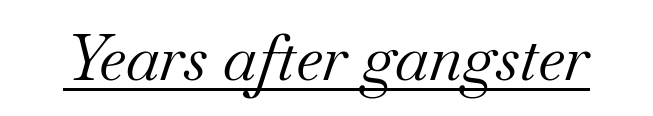
{"serif": "yes", "italic": "yes", "lean": "right", "slant_degrees": 18, "bold": "no", "weight": "regular", "width": "normal", "stroke_contrast": "medium", "x_height": "small", "monospaced": "no", "underline": "yes", "letter_spacing": "normal", "letter_spacing_em": 0.0, "glyph_px": 63}
